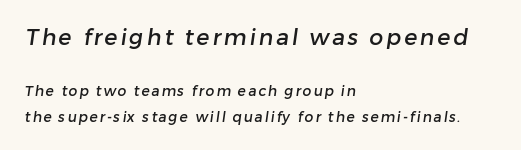
Q: Is the text underlined? A: No.
Q: How is the paragraph aligned? A: Left-aligned.
Q: Which block of text is set in a larger size, the first (top) or the second (bottom)? A: The first (top) one.
